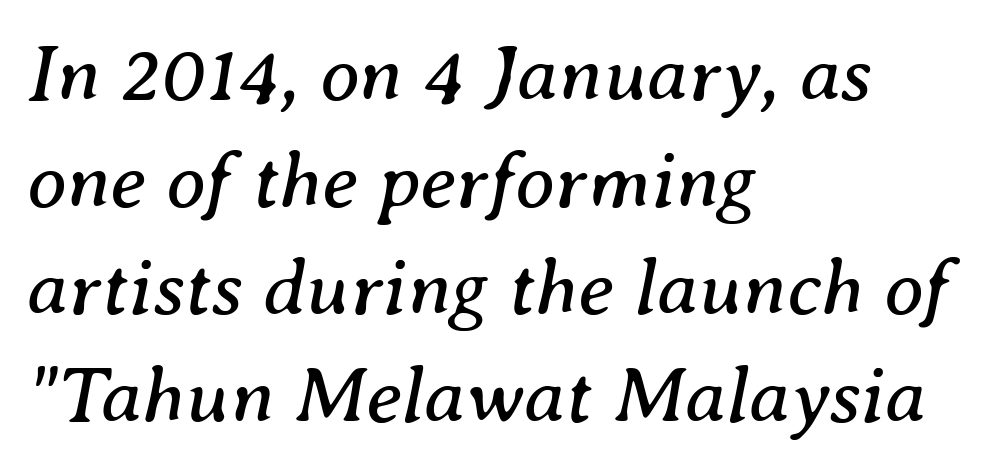
{"serif": "yes", "italic": "yes", "lean": "right", "slant_degrees": 8, "bold": "no", "weight": "regular", "width": "normal", "stroke_contrast": "medium", "x_height": "medium", "monospaced": "no", "underline": "no", "align": "left", "line_spacing": "normal", "line_spacing_ratio": 1.34, "letter_spacing": "normal", "letter_spacing_em": 0.0, "glyph_px": 80}
